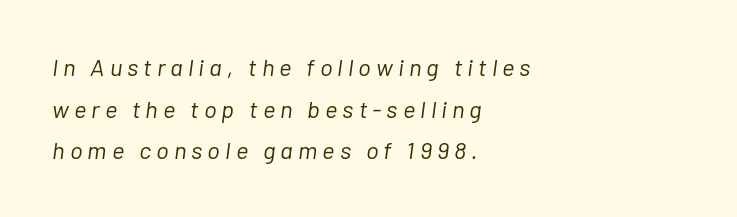
{"italic": "yes", "lean": "right", "slant_degrees": 7, "bold": "no", "underline": "no", "align": "left", "line_spacing_ratio": 1.73, "letter_spacing": "wide", "letter_spacing_em": 0.21, "glyph_px": 24}
